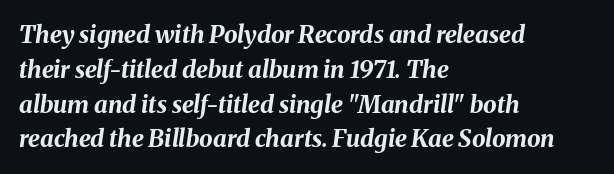
{"italic": "yes", "lean": "right", "slant_degrees": 8, "bold": "yes", "underline": "no", "align": "left", "line_spacing": "normal", "line_spacing_ratio": 1.45, "letter_spacing": "normal", "letter_spacing_em": 0.0, "glyph_px": 24}
